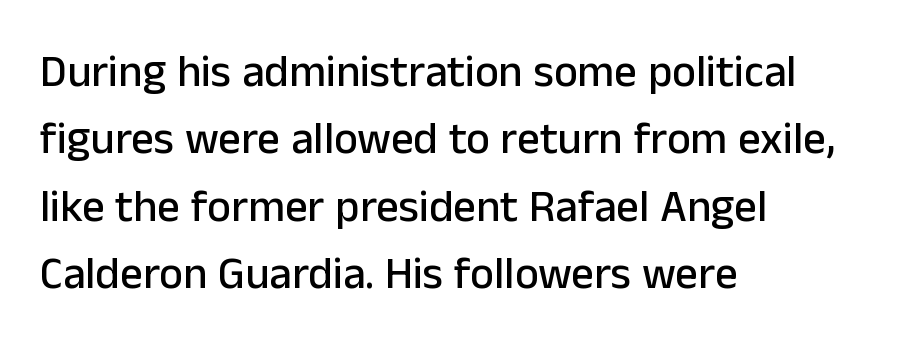
The image shows 45 px sans-serif type, upright; set left-aligned, normal line spacing (1.5x), normal letter spacing, not underlined; low stroke contrast and a medium x-height.
